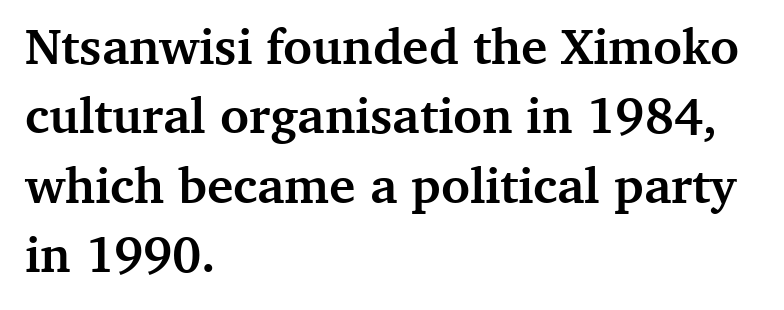
{"serif": "yes", "italic": "no", "bold": "yes", "weight": "semibold", "width": "normal", "stroke_contrast": "medium", "x_height": "medium", "monospaced": "no", "underline": "no", "align": "left", "line_spacing": "normal", "line_spacing_ratio": 1.39, "letter_spacing": "normal", "letter_spacing_em": 0.0, "glyph_px": 50}
